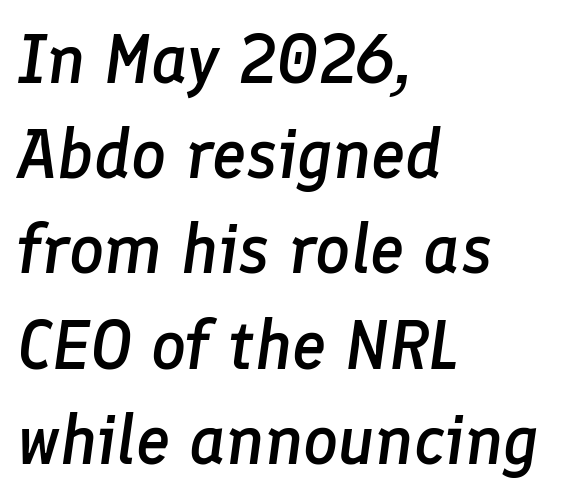
Q: Is the text bold? A: Semi-bold.
Q: Is the text italic (slanted)? A: Yes, it leans right by about 8 degrees.
Q: Is the text underlined? A: No.
Q: How is the paragraph aligned? A: Left-aligned.
Q: Is the spacing between letters normal or unusually wide? A: Normal.
Q: Is the spacing between lines tight, normal or loose? A: Normal.
Q: Width (condensed, normal, or wide)? A: Normal.
Q: Stroke contrast? A: Low.
Q: x-height? A: Medium.
Q: Monospaced? A: No.
